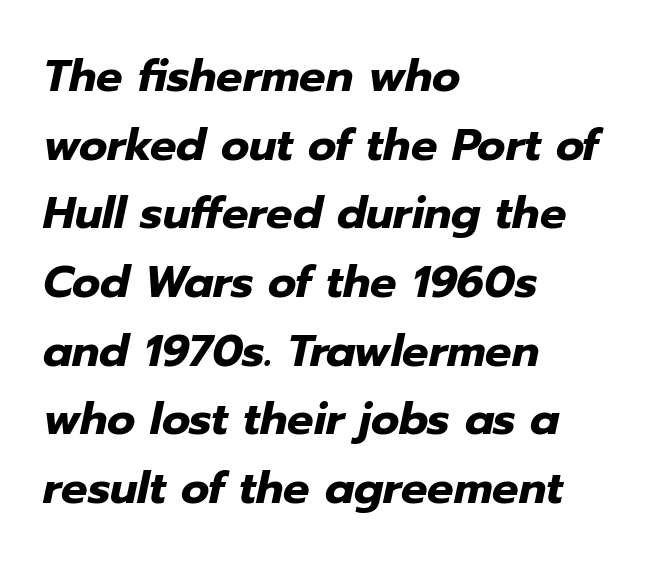
Q: Is the text bold? A: Yes.
Q: Is the text italic (slanted)? A: Yes, it leans right by about 12 degrees.
Q: Is the text underlined? A: No.
Q: How is the paragraph aligned? A: Left-aligned.
Q: Is the spacing between letters normal or unusually wide? A: Normal.
Q: Is the spacing between lines tight, normal or loose? A: Normal.
Q: Width (condensed, normal, or wide)? A: Normal.
Q: Stroke contrast? A: Low.
Q: x-height? A: Medium.
Q: Monospaced? A: No.
